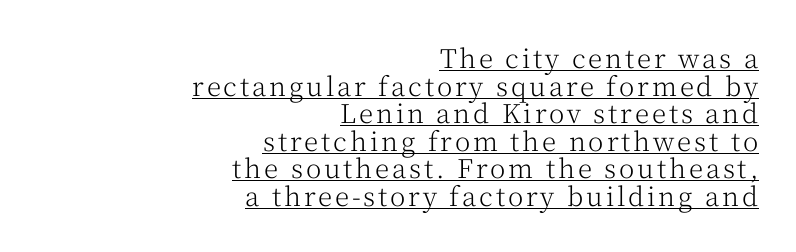
Q: Is the text bold? A: No.
Q: Is the text italic (slanted)? A: No, it is upright.
Q: Is the text underlined? A: Yes.
Q: How is the paragraph aligned? A: Right-aligned.
Q: Is the spacing between lines tight, normal or loose? A: Tight.
